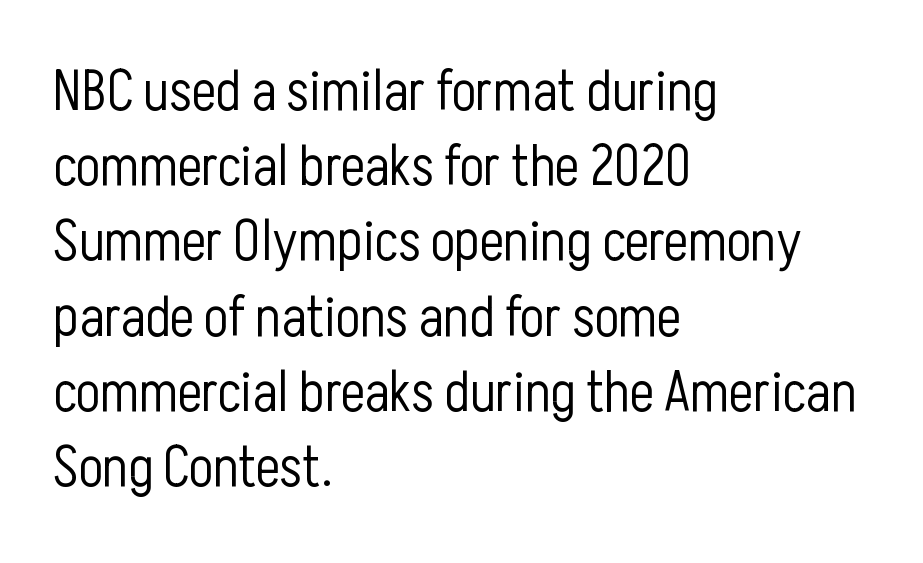
Q: Is the text bold? A: No.
Q: Is the text italic (slanted)? A: No, it is upright.
Q: Is the typeface a serif or a sans-serif typeface? A: Sans-serif.
Q: Is the text underlined? A: No.
Q: How is the paragraph aligned? A: Left-aligned.
Q: Is the spacing between letters normal or unusually wide? A: Normal.
Q: Is the spacing between lines tight, normal or loose? A: Normal.
Q: Width (condensed, normal, or wide)? A: Condensed.
Q: Stroke contrast? A: Low.
Q: x-height? A: Medium.
Q: Monospaced? A: No.
